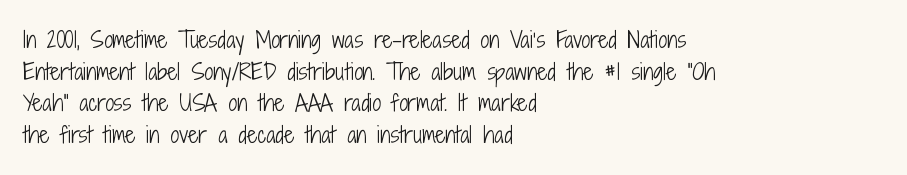
Q: Is the text bold? A: No.
Q: Is the text italic (slanted)? A: No, it is upright.
Q: Is the text underlined? A: No.
Q: How is the paragraph aligned? A: Left-aligned.
Q: Is the spacing between letters normal or unusually wide? A: Normal.
Q: Is the spacing between lines tight, normal or loose? A: Normal.
